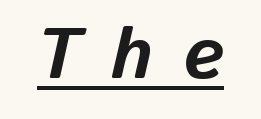
The image shows 72 px bold type, italic (leaning right); set unusually wide letter spacing (+0.42 em), underlined; low stroke contrast and a medium x-height.
